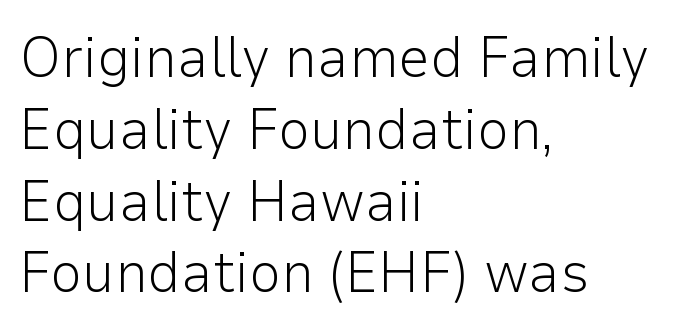
{"serif": "no", "italic": "no", "bold": "no", "weight": "light", "width": "normal", "stroke_contrast": "low", "x_height": "medium", "monospaced": "no", "underline": "no", "align": "left", "line_spacing": "normal", "line_spacing_ratio": 1.26, "letter_spacing": "normal", "letter_spacing_em": 0.0, "glyph_px": 57}
